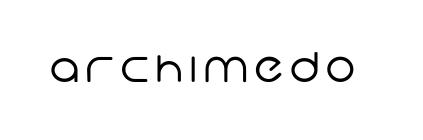
Q: Is the text bold? A: No.
Q: Is the typeface a serif or a sans-serif typeface? A: Sans-serif.
Q: Is the text underlined? A: No.
Q: Width (condensed, normal, or wide)? A: Normal.
Q: Stroke contrast? A: Low.
Q: x-height? A: Large.
Q: Monospaced? A: No.
